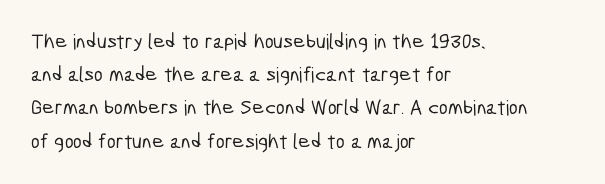
The image shows 21 px text type; set left-aligned, normal line spacing (1.58x), normal letter spacing, not underlined.
